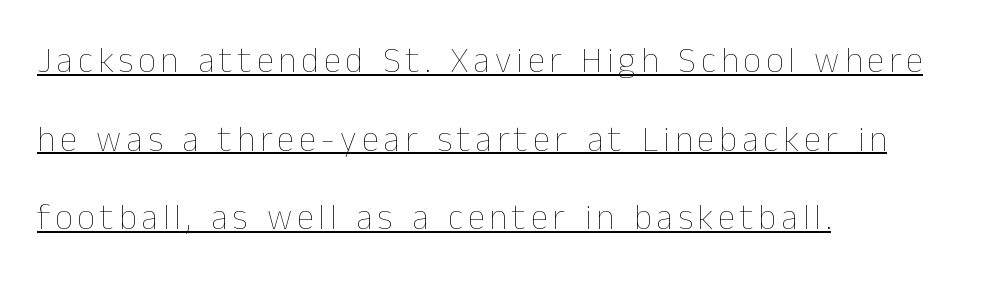
Designer's note — italics off, roman on. Is the block centered? No — it sits flush against the left margin. Each letter keeps its own natural width here, so spacing adapts to shape. Heaviness? Minimal to ordinary, like unemphasized prose.
